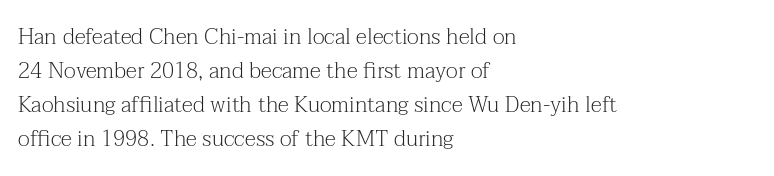
These lines stack with their left ends in a neat column. Any mark beneath the type? The region is blank. Short note: letters normally spaced. The type sits square on the baseline with zero lean.
